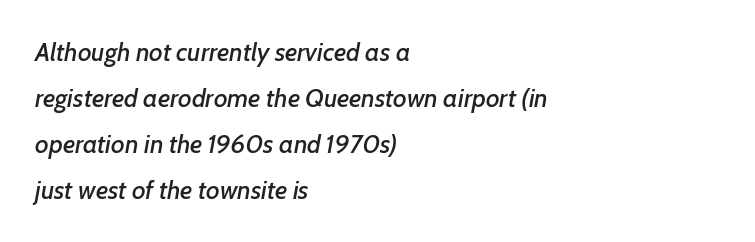
Inter-character spacing is left at the font's built-in metrics. Teacher's note: observe the even left margin — that is flush-left alignment. Plain, unruled lines of type. The typography opts for an oblique posture over an upright one.
